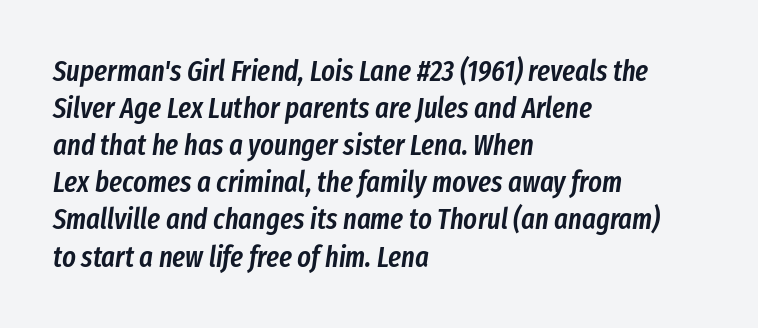
{"italic": "yes", "lean": "right", "slant_degrees": 8, "bold": "semi", "weight": "semibold", "width": "condensed", "stroke_contrast": "low", "x_height": "medium", "monospaced": "no", "underline": "no", "align": "left", "line_spacing": "normal", "line_spacing_ratio": 1.28, "letter_spacing": "normal", "letter_spacing_em": 0.0, "glyph_px": 29}
